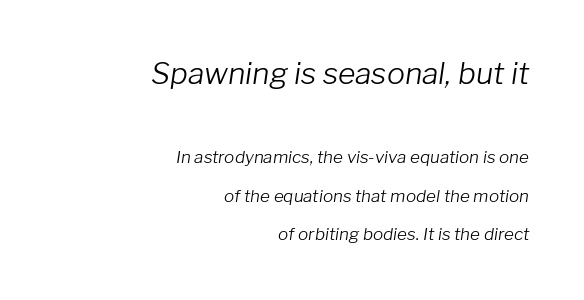
{"italic": "yes", "lean": "right", "slant_degrees": 8, "bold": "no", "weight": "light", "width": "normal", "stroke_contrast": "low", "x_height": "medium", "monospaced": "no", "underline": "no", "align": "right", "line_spacing": "loose", "line_spacing_ratio": 2.25, "letter_spacing": "normal", "letter_spacing_em": 0.0, "larger_block": "first", "size_ratio": 1.76, "glyph_px": 30}
